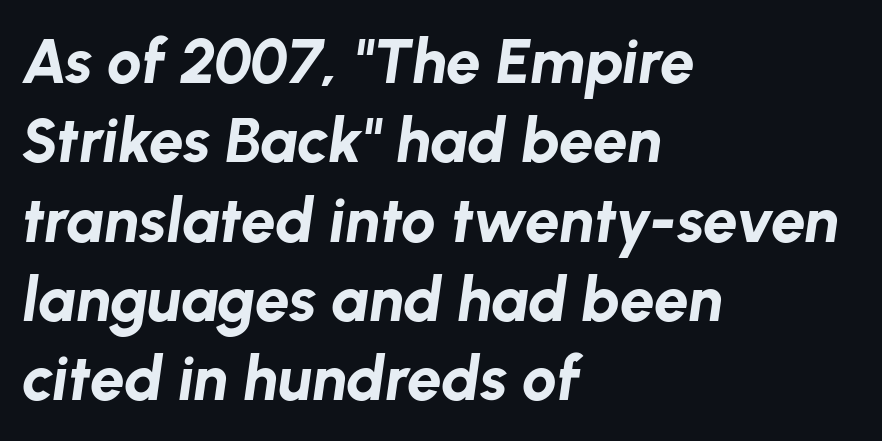
Q: Is the text bold? A: Yes.
Q: Is the text italic (slanted)? A: Yes, it leans right by about 8 degrees.
Q: Is the text underlined? A: No.
Q: How is the paragraph aligned? A: Left-aligned.
Q: Is the spacing between letters normal or unusually wide? A: Normal.
Q: Is the spacing between lines tight, normal or loose? A: Normal.
Q: Width (condensed, normal, or wide)? A: Normal.
Q: Stroke contrast? A: Low.
Q: x-height? A: Medium.
Q: Monospaced? A: No.
